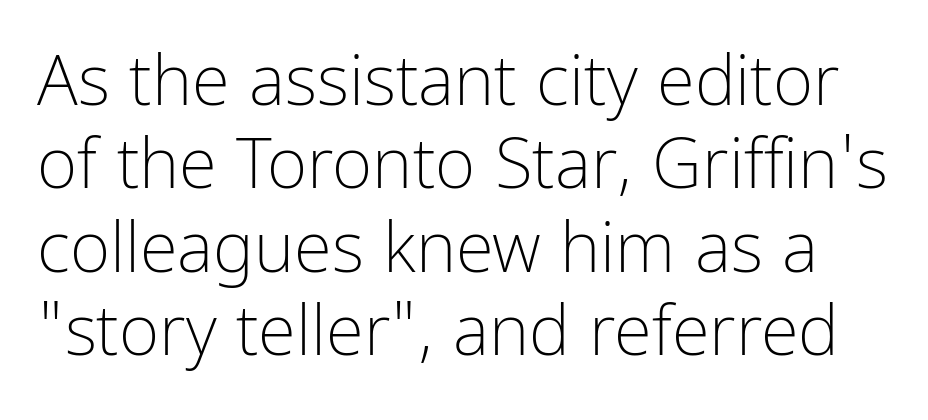
The image shows 69 px light, condensed sans-serif type, upright; set line spacing 1.21x, normal letter spacing, not underlined; low stroke contrast and a medium x-height.
